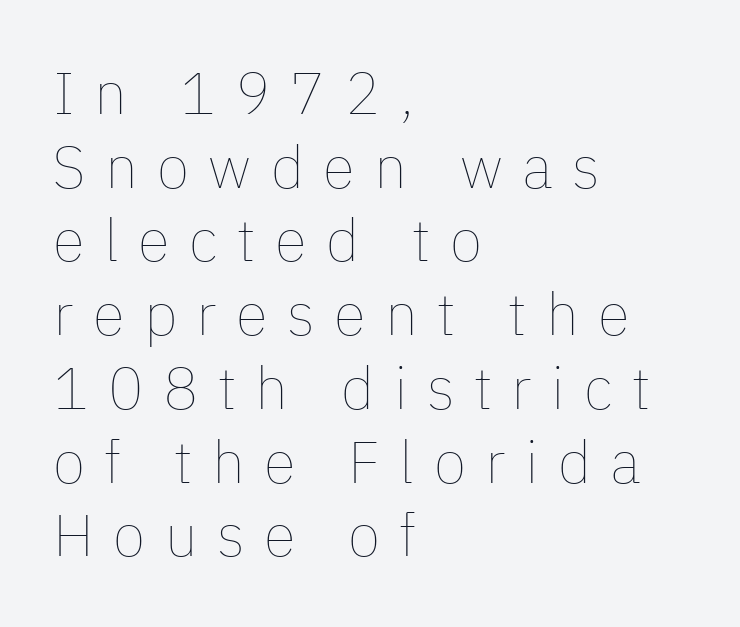
This sample has the flowing, uneven cadence of proportional lettering. Horizontal bands of white between lines are of average thickness. The words here are not underlined. Ordinary non-slanted type is in use. The typeface has the unassuming heft of standard copy or less. This sample uses expanded letter spacing, leaving extra air between glyphs.
